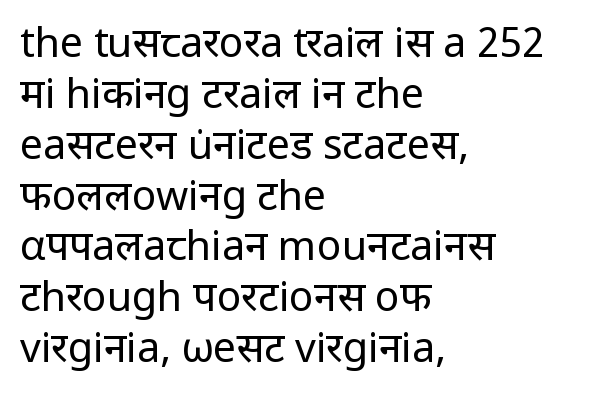
{"serif": "no", "italic": "no", "bold": "no", "weight": "regular", "width": "normal", "stroke_contrast": "low", "x_height": "medium", "monospaced": "no", "underline": "no", "align": "left", "line_spacing_ratio": 1.24, "letter_spacing": "normal", "letter_spacing_em": 0.0, "glyph_px": 41}
